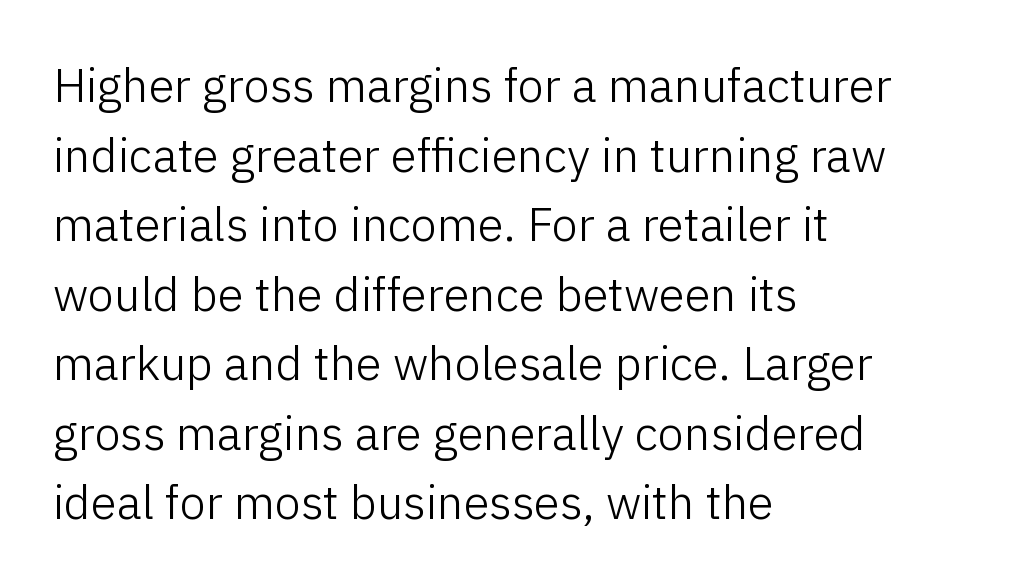
The image shows 47 px light sans-serif type, upright; set left-aligned, normal line spacing (1.48x), normal letter spacing, not underlined; low stroke contrast and a medium x-height.
